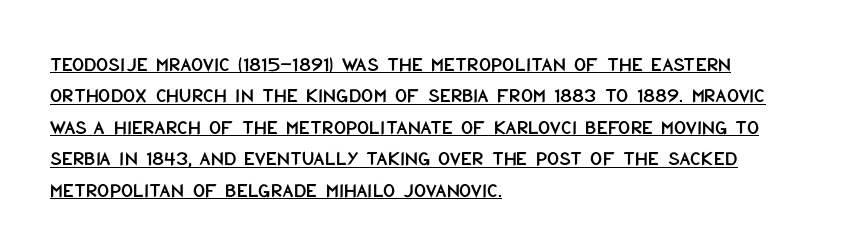
The typography opts for an upright posture over an oblique one. Spacing between characters is what you'd get straight out of the box. The lines are quadded left. One glance says typical: line gaps are just what's usual. Beneath each row of characters lies a ruled line.
